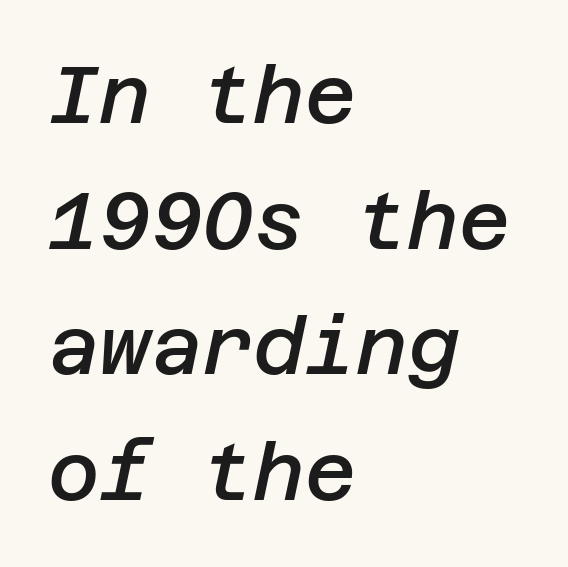
In terms of weight, the rendering is demibold, just under bold. The designer left line spacing at the default. A bare baseline throughout the passage. The type is set solid horizontally, with unmodified tracking. Typeset ragged right — the left edge is the straight one.
